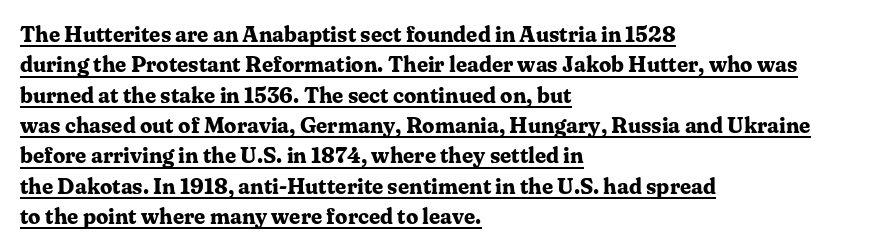
Posture: vertical. The lines in this sample share a left origin and differ only in where they stop. The sample's only ornament is a line tracing under the words. Strong, thick strokes mark this as bold type. The face used here is rendered with its standard letterfit. Does the leading feel generous? No, just average.
